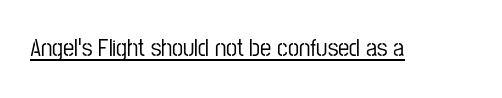
You can tell it's not italic because the verticals are truly vertical. Honestly, the letter spacing is just normal — you wouldn't notice it. Students, observe the line beneath the letters — that is underlining.
